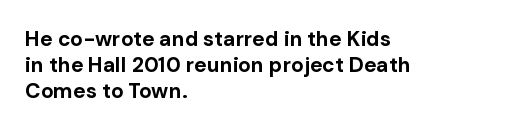
{"italic": "no", "bold": "yes", "underline": "no", "align": "left", "line_spacing_ratio": 1.23, "letter_spacing": "normal", "letter_spacing_em": 0.0, "glyph_px": 21}
